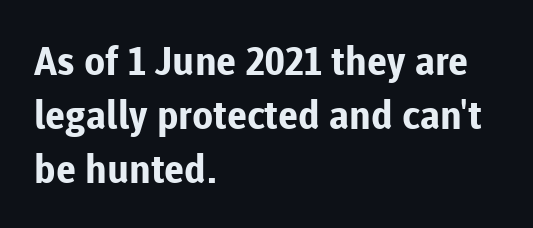
The passage shown is typed in a proportional face where columns would drift. Strong, thick strokes mark this as bold type. Which margin do the lines hug? The left one — the right edge is uneven. Each word holds together tightly as a unit, with standard inter-letter gaps.
